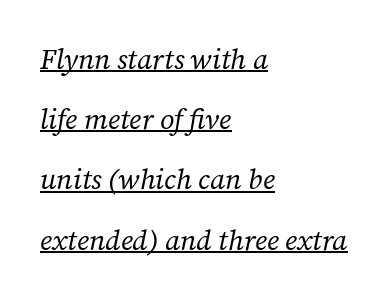
Q: Is the text bold? A: No.
Q: Is the text italic (slanted)? A: Yes, it leans right by about 12 degrees.
Q: Is the typeface a serif or a sans-serif typeface? A: Serif.
Q: Is the text underlined? A: Yes.
Q: How is the paragraph aligned? A: Left-aligned.
Q: Is the spacing between letters normal or unusually wide? A: Normal.
Q: Is the spacing between lines tight, normal or loose? A: Loose.
Q: Width (condensed, normal, or wide)? A: Normal.
Q: Stroke contrast? A: Low.
Q: x-height? A: Medium.
Q: Monospaced? A: No.
